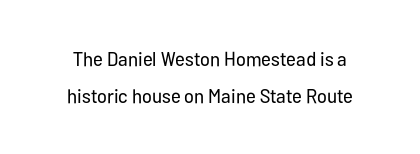
Style check: upright. Beneath every word, the page is bare. Letters have the restrained weight of plain body copy at most. Between one letter and the next there's only the usual sliver of space.
